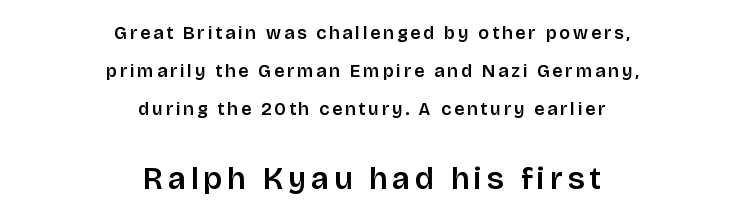
The image shows 31 px sans-serif type, upright; set centered, loose line spacing (2.1x), not underlined; the second (bottom) block is 1.72x larger; low stroke contrast and a large x-height.
